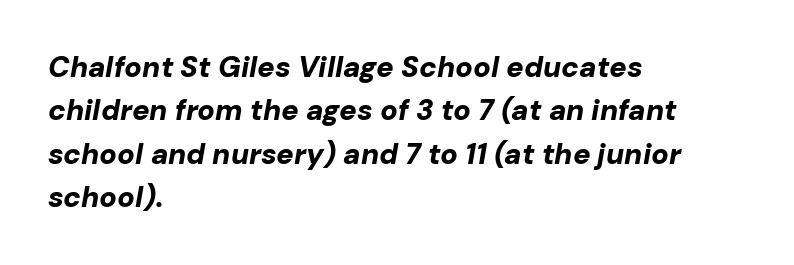
The image shows 29 px bold type, italic (leaning right); set left-aligned, normal line spacing (1.5x), normal letter spacing, not underlined; low stroke contrast and a medium x-height.
